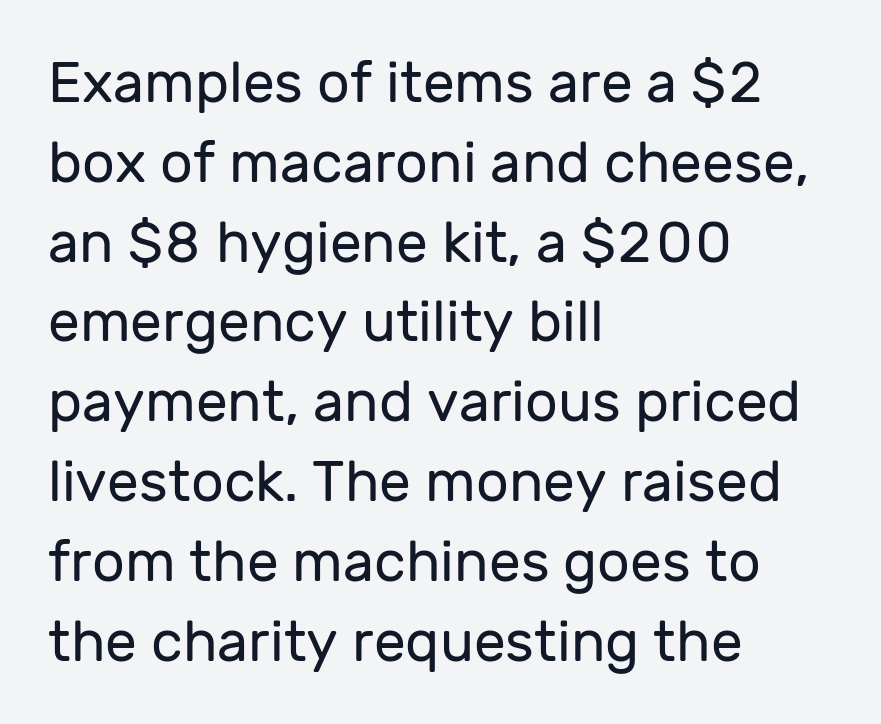
The image shows 57 px regular-weight sans-serif type, upright; set left-aligned, normal line spacing (1.4x), normal letter spacing, not underlined; low stroke contrast and a medium x-height.
